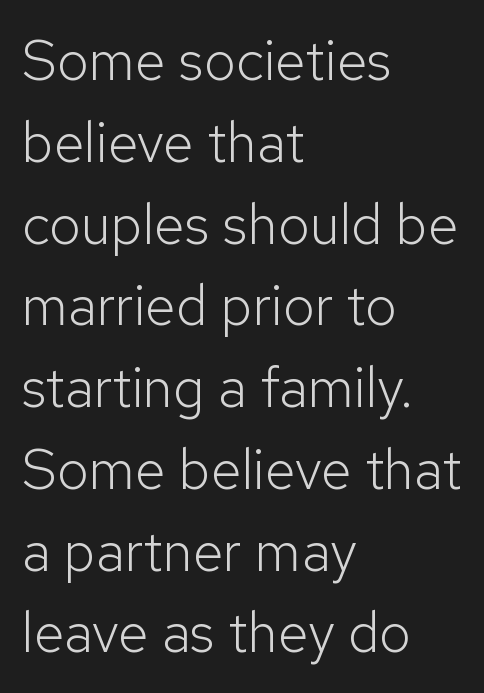
{"serif": "no", "italic": "no", "bold": "no", "weight": "light", "width": "normal", "stroke_contrast": "low", "x_height": "medium", "monospaced": "no", "underline": "no", "align": "left", "line_spacing": "normal", "line_spacing_ratio": 1.46, "letter_spacing": "normal", "letter_spacing_em": 0.0, "glyph_px": 56}
